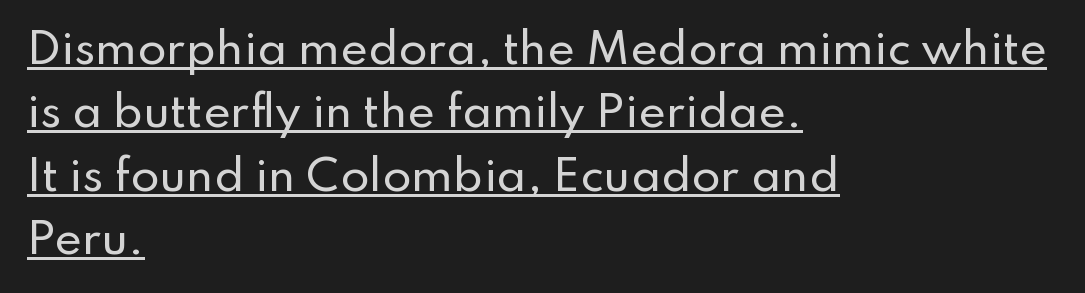
{"serif": "no", "italic": "no", "width": "normal", "stroke_contrast": "low", "x_height": "small", "monospaced": "no", "underline": "yes", "align": "left", "line_spacing": "normal", "line_spacing_ratio": 1.51, "letter_spacing": "normal", "letter_spacing_em": 0.0, "glyph_px": 42}
